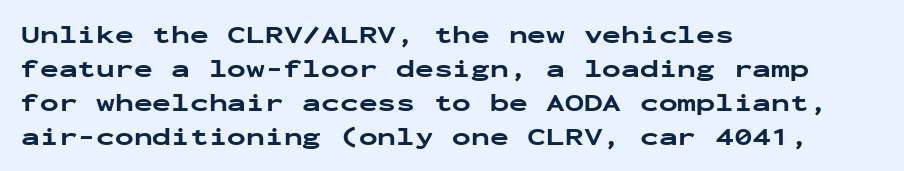
The image shows 25 px bold type, upright; set left-aligned, normal line spacing (1.36x), normal letter spacing, not underlined.
